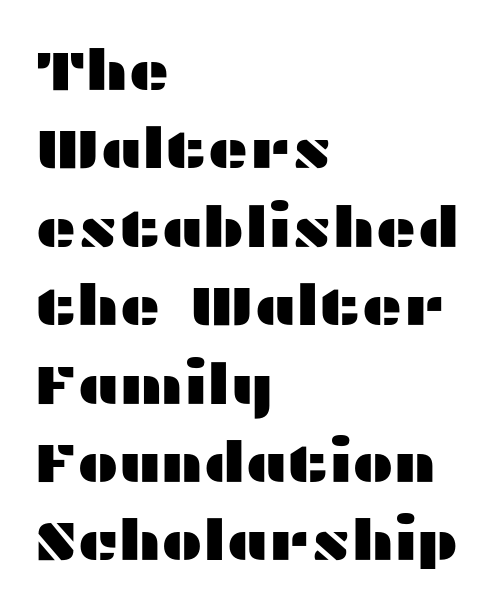
Q: Is the text italic (slanted)? A: No, it is upright.
Q: Is the typeface a serif or a sans-serif typeface? A: Sans-serif.
Q: Is the text underlined? A: No.
Q: How is the paragraph aligned? A: Left-aligned.
Q: Is the spacing between letters normal or unusually wide? A: Normal.
Q: Is the spacing between lines tight, normal or loose? A: Normal.
Q: Width (condensed, normal, or wide)? A: Wide.
Q: Stroke contrast? A: Medium.
Q: x-height? A: Medium.
Q: Monospaced? A: No.
